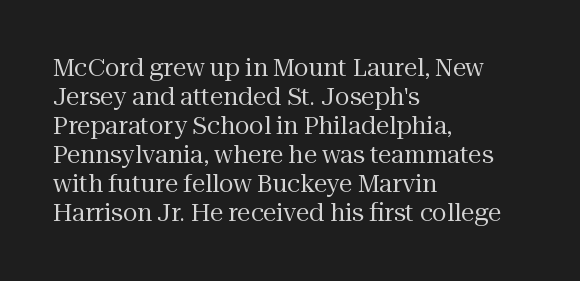
The image shows 24 px text type, upright; set left-aligned, line spacing 1.21x, normal letter spacing, not underlined.
